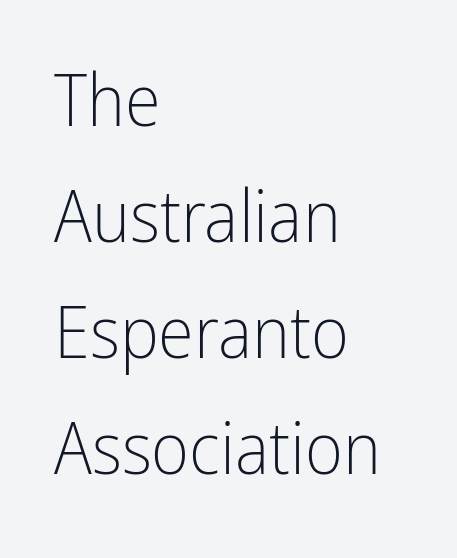
A clean baseline with only descenders dipping below it. Layout note: lines flush left. Each stroke keeps to a modest, everyday thickness or less. Italic: no, the glyphs are upright roman.
